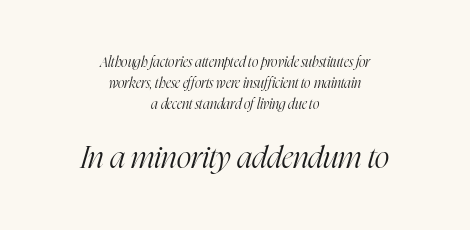
{"serif": "yes", "italic": "yes", "lean": "right", "slant_degrees": 16, "bold": "no", "weight": "light", "width": "condensed", "stroke_contrast": "high", "x_height": "medium", "monospaced": "no", "underline": "no", "align": "center", "line_spacing": "normal", "line_spacing_ratio": 1.5, "letter_spacing": "normal", "letter_spacing_em": 0.0, "larger_block": "second", "size_ratio": 2.21, "glyph_px": 31}
